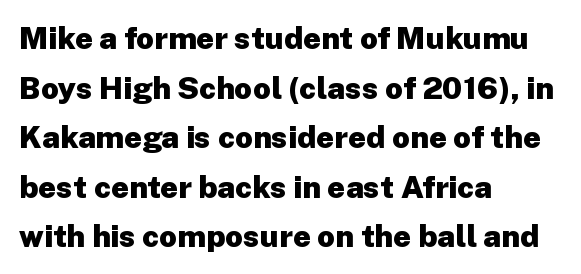
{"serif": "no", "italic": "no", "bold": "yes", "weight": "heavy", "width": "normal", "stroke_contrast": "low", "x_height": "medium", "monospaced": "no", "underline": "no", "align": "left", "line_spacing": "normal", "line_spacing_ratio": 1.6, "letter_spacing": "normal", "letter_spacing_em": 0.0, "glyph_px": 31}
